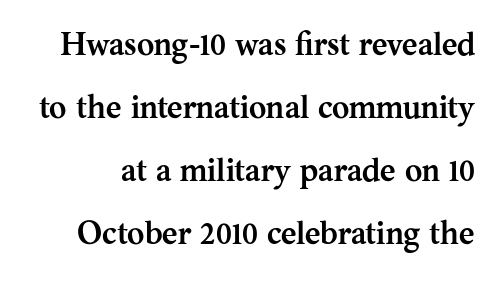
Decoration check: the copy has no underline. To sum up the face: it has serifs. Nothing unusual about the tracking: characters are spaced as the font intends. Think of a printed novel: that variable character pitch is what you see here. It's the straight-up-and-down kind of type.
